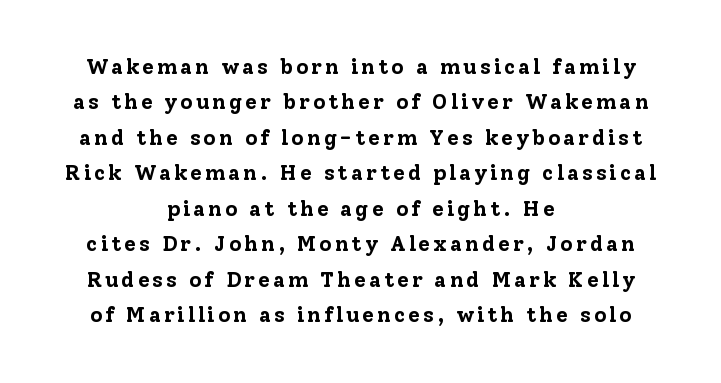
The image shows 21 px bold type, upright; set centered, normal line spacing (1.69x), not underlined.
